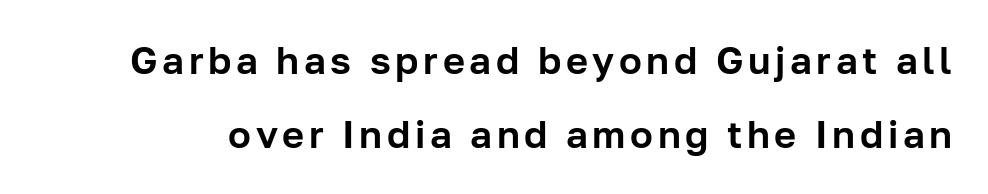
The image shows 38 px sans-serif type, upright; set loose line spacing (1.95x), not underlined; low stroke contrast and a medium x-height.
